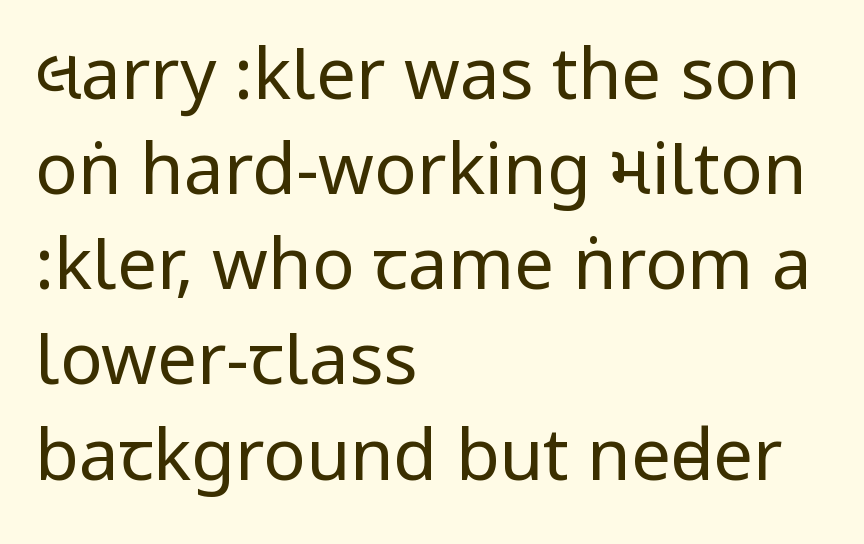
The image shows 71 px regular-weight, condensed sans-serif type, upright; set left-aligned, normal line spacing (1.34x), normal letter spacing, not underlined; low stroke contrast.
